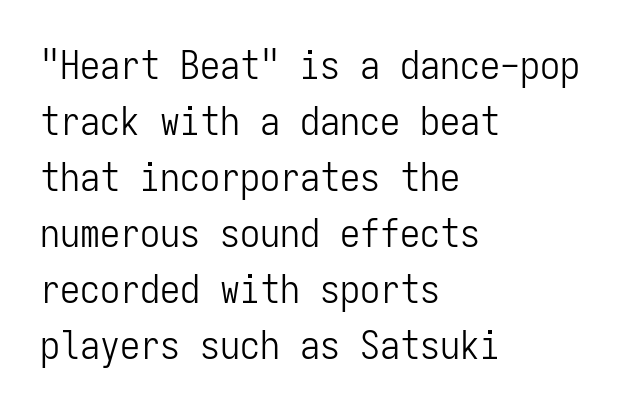
The image shows 40 px light, condensed sans-serif type, upright, monospaced; set left-aligned, normal line spacing (1.4x), normal letter spacing, not underlined; low stroke contrast and a medium x-height.
